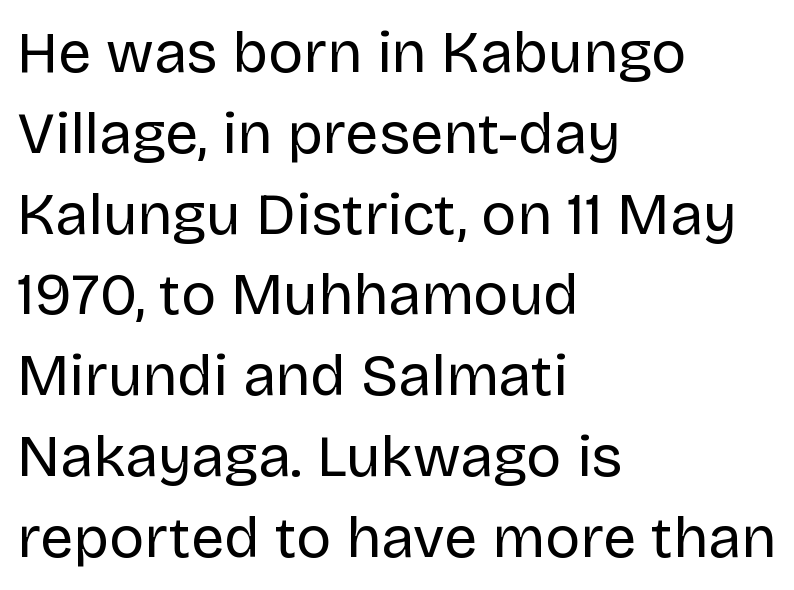
The image shows 59 px regular-weight sans-serif type, upright; set left-aligned, normal line spacing (1.37x), normal letter spacing, not underlined; low stroke contrast and a large x-height.
